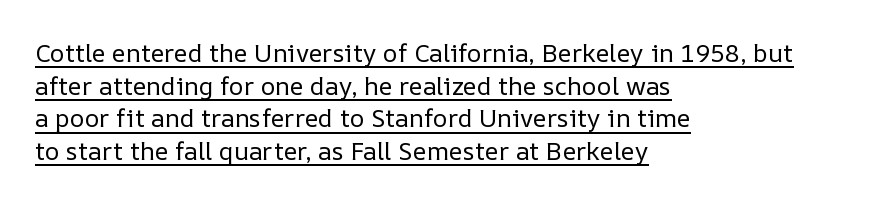
{"italic": "no", "bold": "no", "underline": "yes", "align": "left", "line_spacing": "normal", "line_spacing_ratio": 1.31, "letter_spacing": "normal", "letter_spacing_em": 0.0, "glyph_px": 25}
